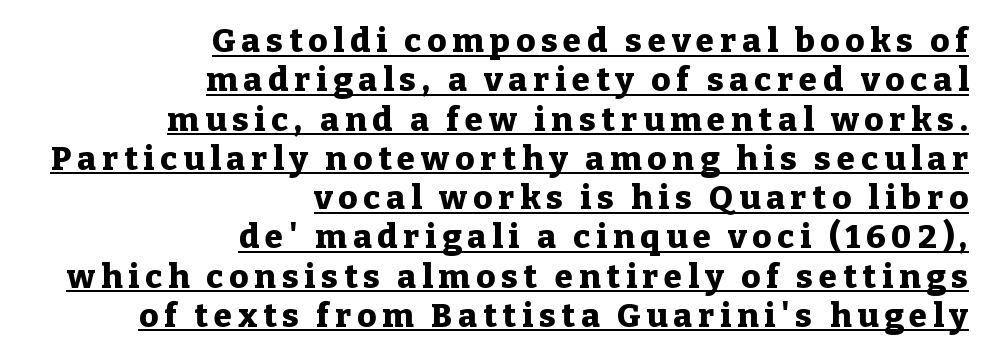
The image shows 33 px heavy serif type, upright; set right-aligned, line spacing 1.19x, underlined; low stroke contrast and a medium x-height.
